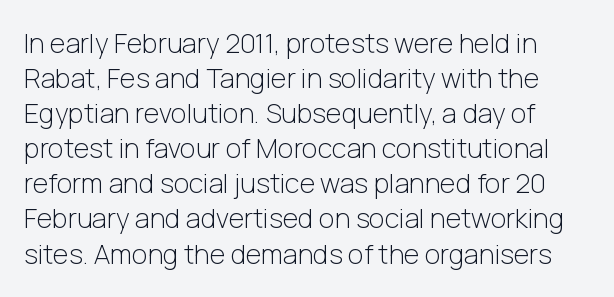
The image shows 27 px text type, upright; set normal line spacing (1.3x), normal letter spacing, not underlined.
